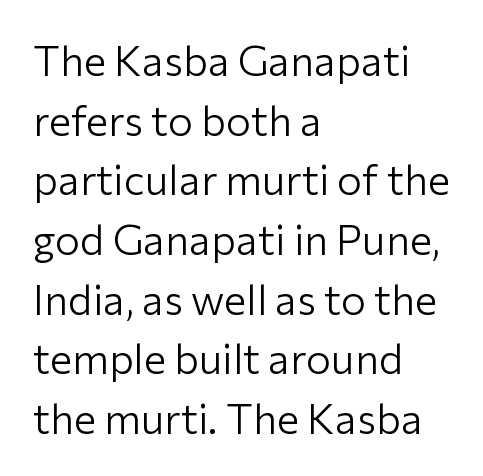
The image shows 42 px light sans-serif type, upright; set left-aligned, normal line spacing (1.42x), normal letter spacing, not underlined; low stroke contrast and a medium x-height.
